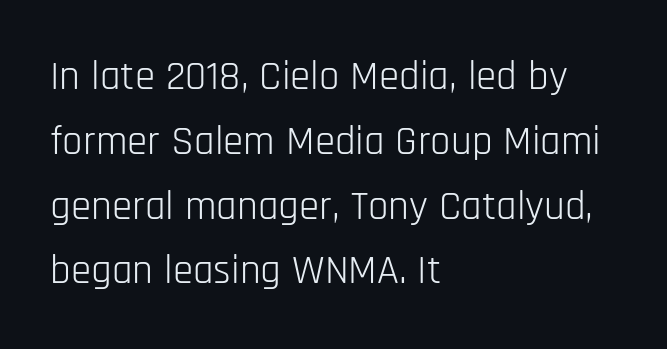
The image shows 41 px light, condensed sans-serif type, upright; set left-aligned, normal line spacing (1.58x), normal letter spacing, not underlined; low stroke contrast and a large x-height.
